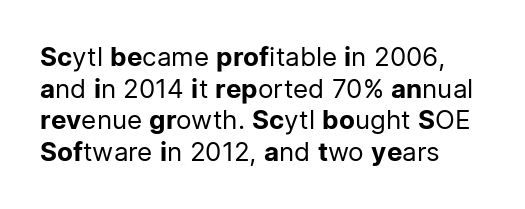
Nope, not italic — everything's standing straight. The font is comparable to plain body text, perhaps lighter. Inter-character spacing is left at the font's built-in metrics. The zone under the glyphs is completely vacant. These lines are set flush left with a ragged right edge.
